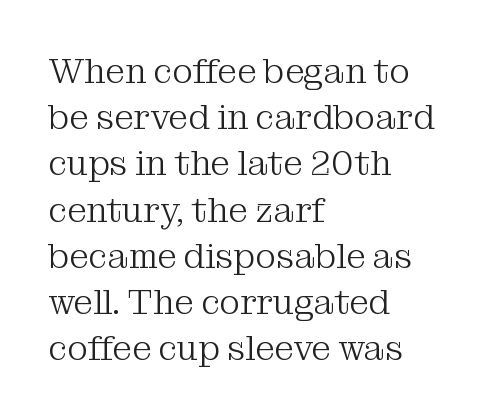
The image shows 35 px light serif type, upright; set left-aligned, normal line spacing (1.32x), normal letter spacing, not underlined; medium stroke contrast and a medium x-height.
